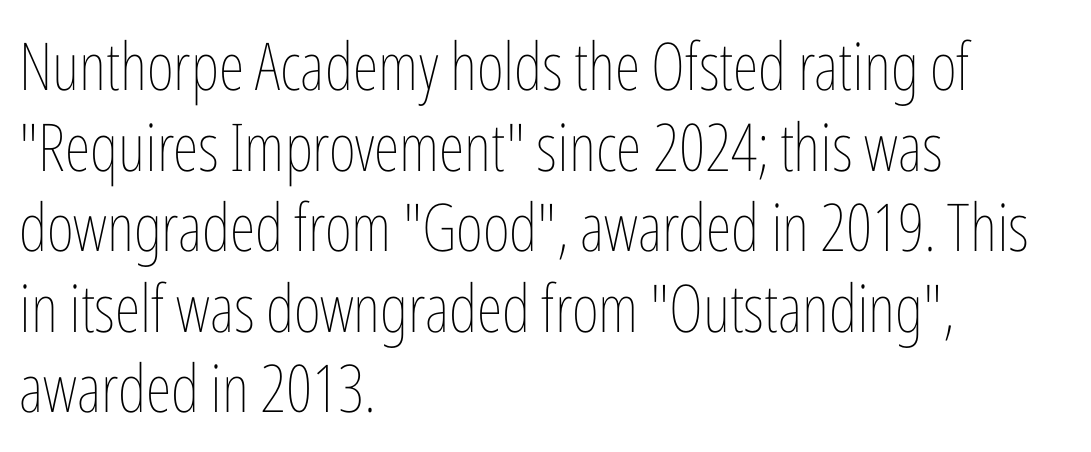
{"italic": "no", "bold": "no", "weight": "thin", "width": "condensed", "stroke_contrast": "low", "x_height": "medium", "monospaced": "no", "underline": "no", "align": "left", "line_spacing_ratio": 1.22, "letter_spacing": "normal", "letter_spacing_em": 0.0, "glyph_px": 66}
